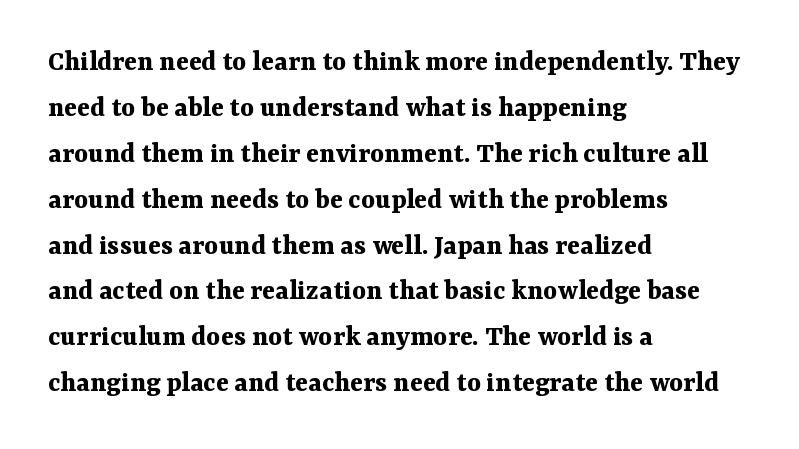
A typesetter would mark this as roman, not italic. The font is running at its bold setting. How would I describe the line gaps? Plain and ordinary. Character widths vary here, with narrow letters taking less room than wide ones. Serif or sans? Serif — the stroke terminals have little feet.
